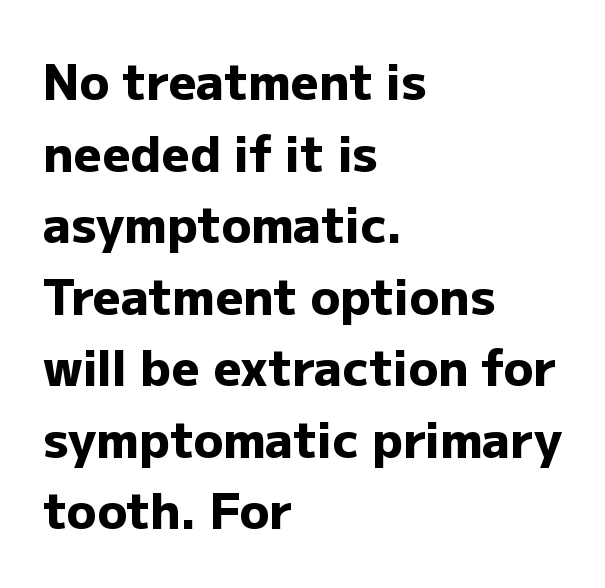
Q: Is the text bold? A: Yes.
Q: Is the text italic (slanted)? A: No, it is upright.
Q: Is the typeface a serif or a sans-serif typeface? A: Sans-serif.
Q: Is the text underlined? A: No.
Q: How is the paragraph aligned? A: Left-aligned.
Q: Is the spacing between letters normal or unusually wide? A: Normal.
Q: Is the spacing between lines tight, normal or loose? A: Normal.
Q: Width (condensed, normal, or wide)? A: Normal.
Q: Stroke contrast? A: Low.
Q: x-height? A: Medium.
Q: Monospaced? A: No.
